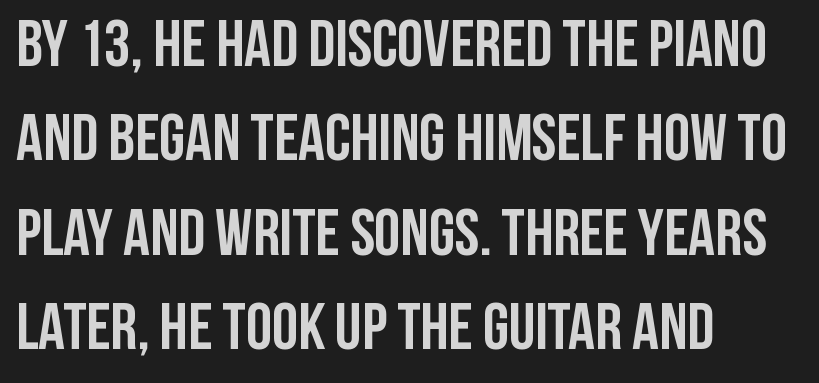
{"serif": "no", "italic": "no", "bold": "yes", "weight": "semibold", "width": "condensed", "stroke_contrast": "low", "x_height": "large", "monospaced": "no", "underline": "no", "align": "left", "line_spacing": "normal", "line_spacing_ratio": 1.43, "letter_spacing": "normal", "letter_spacing_em": 0.0, "glyph_px": 66}
